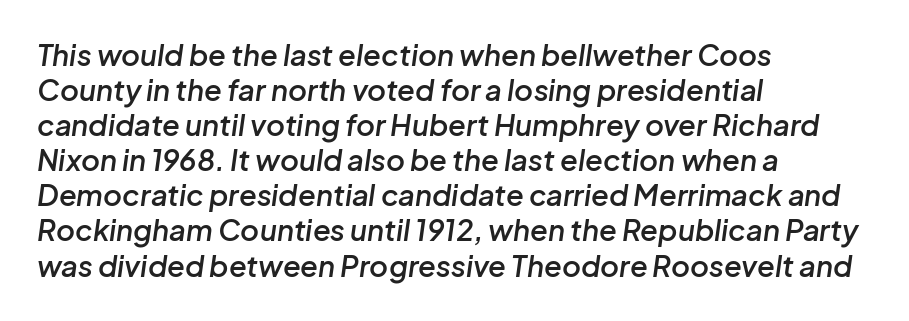
The image shows 29 px semibold type, italic (leaning right); set left-aligned, line spacing 1.21x, normal letter spacing, not underlined; low stroke contrast and a medium x-height.
